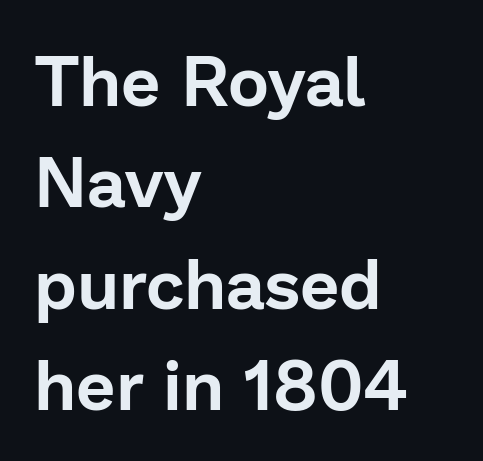
The image shows 70 px sans-serif type, upright; set left-aligned, normal line spacing (1.45x), normal letter spacing, not underlined; low stroke contrast and a medium x-height.
